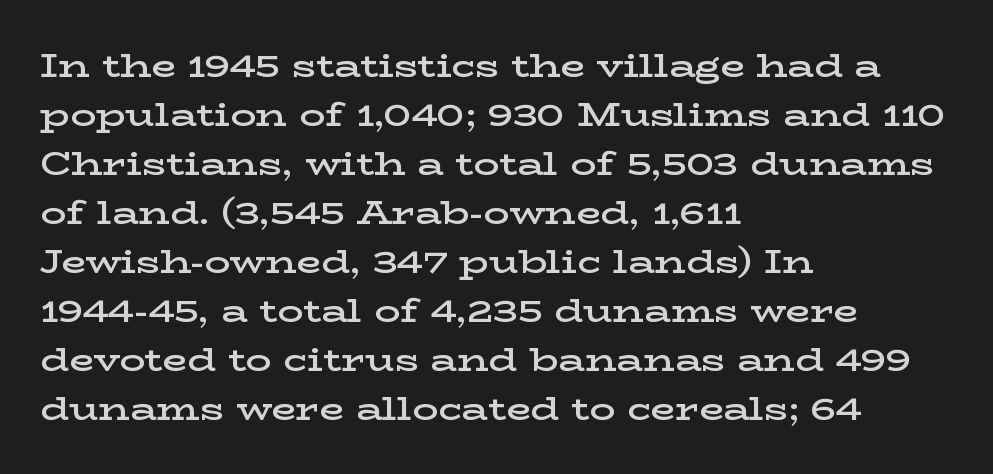
Caption: multi-line text, flush left, ragged right. Horizontal bands of white between lines are of average thickness. The rendering uses natural spacing where letterforms have individual widths. Set as a demibold, roughly 600 on the weight scale. Tracking here is standard; glyphs follow each other at the usual distance.
